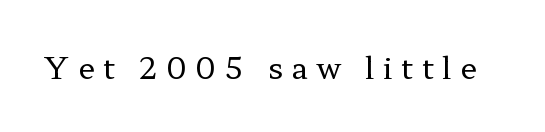
Q: Is the text bold? A: No.
Q: Is the text italic (slanted)? A: No, it is upright.
Q: Is the typeface a serif or a sans-serif typeface? A: Serif.
Q: Is the text underlined? A: No.
Q: Is the spacing between letters normal or unusually wide? A: Unusually wide.
Q: Width (condensed, normal, or wide)? A: Wide.
Q: Stroke contrast? A: Low.
Q: x-height? A: Medium.
Q: Monospaced? A: No.
